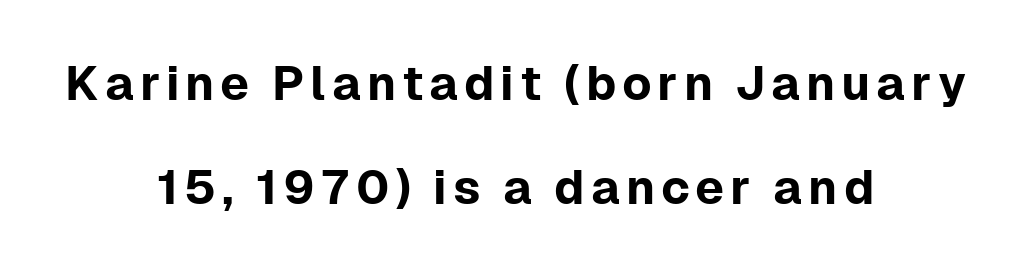
The image shows 48 px sans-serif type, upright; set centered, loose line spacing (2.17x), not underlined; low stroke contrast and a medium x-height.
